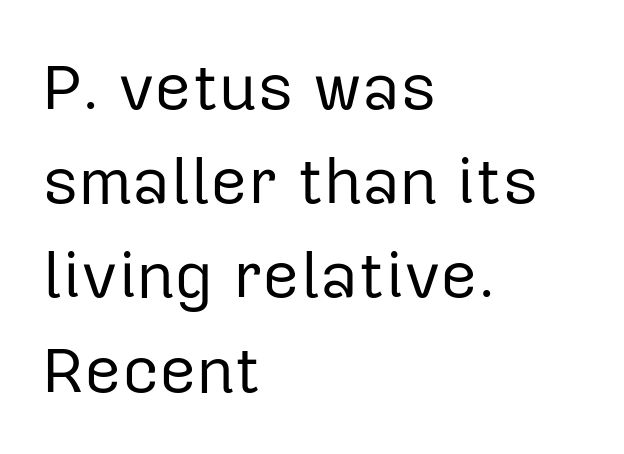
{"serif": "no", "italic": "no", "bold": "no", "weight": "regular", "width": "normal", "stroke_contrast": "low", "x_height": "medium", "monospaced": "no", "underline": "no", "align": "left", "line_spacing": "normal", "line_spacing_ratio": 1.45, "letter_spacing": "normal", "letter_spacing_em": 0.0, "glyph_px": 65}
